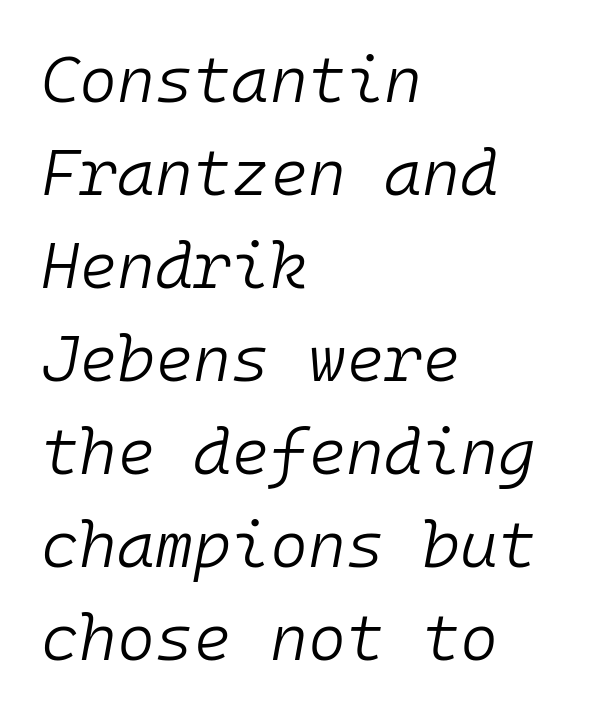
The image shows 65 px light type, italic (leaning right), monospaced; set left-aligned, normal line spacing (1.43x), normal letter spacing, not underlined; low stroke contrast and a medium x-height.
